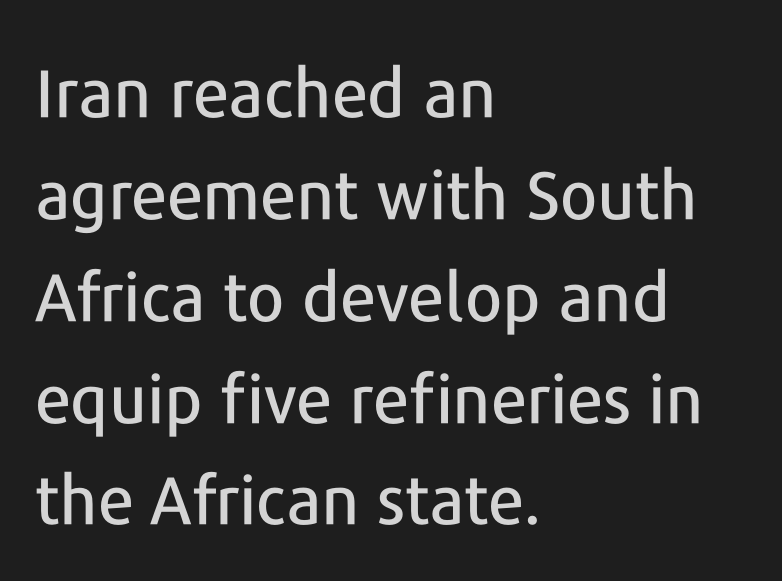
{"serif": "no", "italic": "no", "width": "normal", "stroke_contrast": "low", "x_height": "medium", "monospaced": "no", "underline": "no", "align": "left", "line_spacing": "normal", "line_spacing_ratio": 1.52, "letter_spacing": "normal", "letter_spacing_em": 0.0, "glyph_px": 67}
